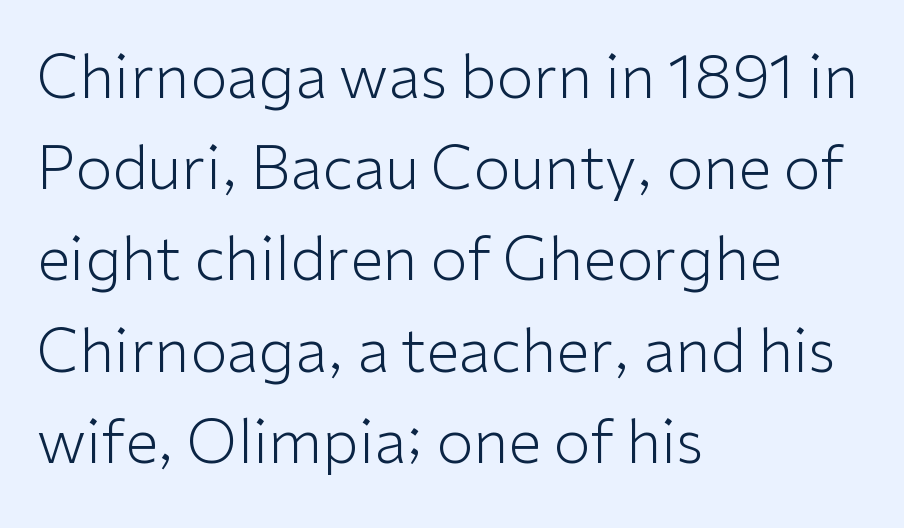
The specimen omits any rule beneath the text block's lines. Notice how the passage keeps a crisp vertical edge on the left only. To sum up the face: it is a sans, with no serifs. The tracking reads as untouched default to a designer's eye. Nope, not italic — everything's standing straight.
